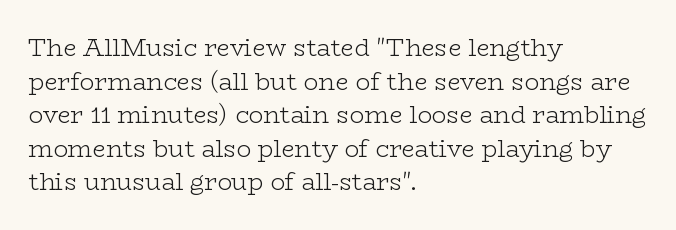
Does the copy run flush right? No — it runs flush left. Does extra space separate the letters? No, they use regular spacing. The letters look calm and open, with moderate or lighter stems. Beneath every word, the page is bare. Normally led — the rows are evenly, conventionally spaced.
